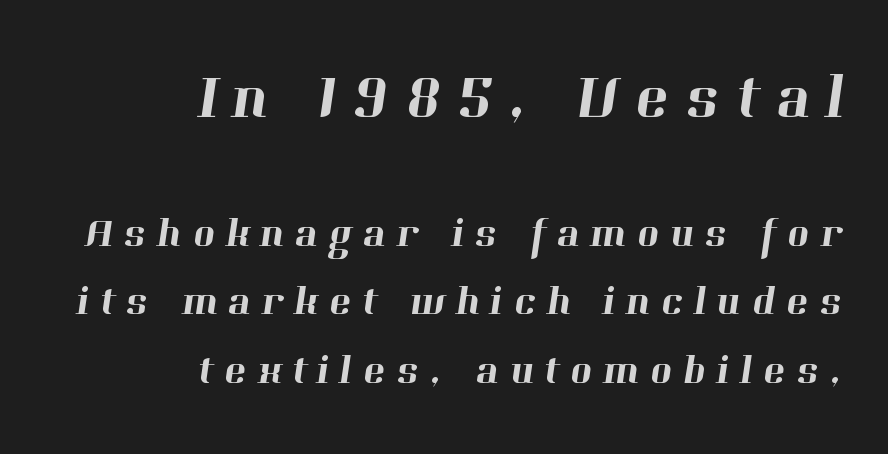
{"serif": "yes", "width": "normal", "stroke_contrast": "high", "x_height": "medium", "monospaced": "no", "underline": "no", "align": "right", "line_spacing": "normal", "line_spacing_ratio": 1.62, "letter_spacing": "wide", "letter_spacing_em": 0.26, "larger_block": "first", "size_ratio": 1.5, "glyph_px": 63}
